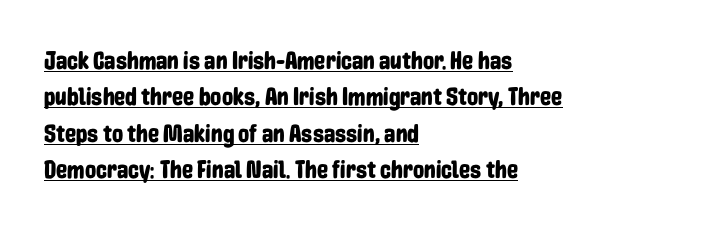
{"italic": "no", "underline": "yes", "align": "left", "line_spacing": "normal", "line_spacing_ratio": 1.46, "letter_spacing": "normal", "letter_spacing_em": 0.0, "glyph_px": 25}
